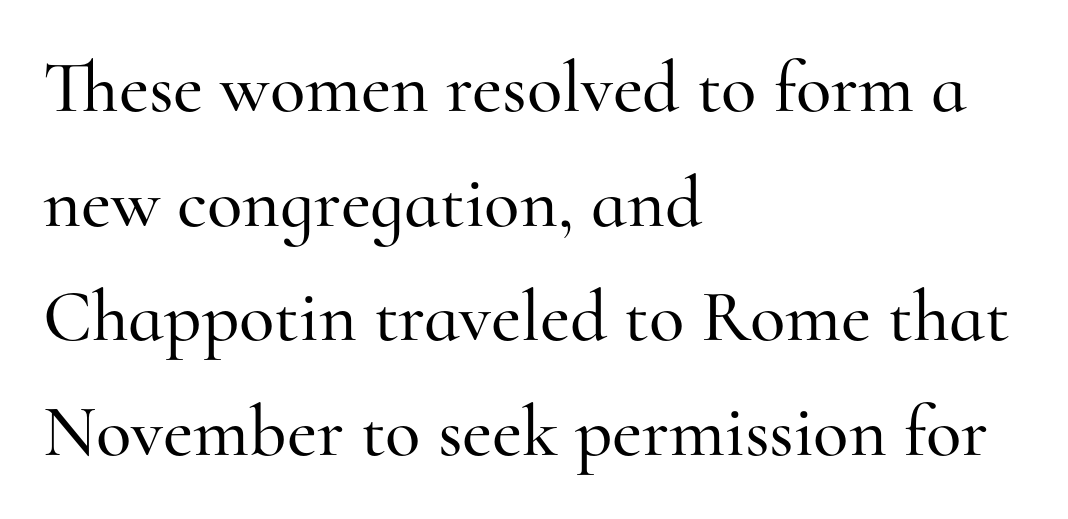
{"serif": "yes", "italic": "no", "width": "normal", "stroke_contrast": "high", "x_height": "small", "monospaced": "no", "underline": "no", "align": "left", "line_spacing": "normal", "line_spacing_ratio": 1.57, "letter_spacing": "normal", "letter_spacing_em": 0.0, "glyph_px": 73}
